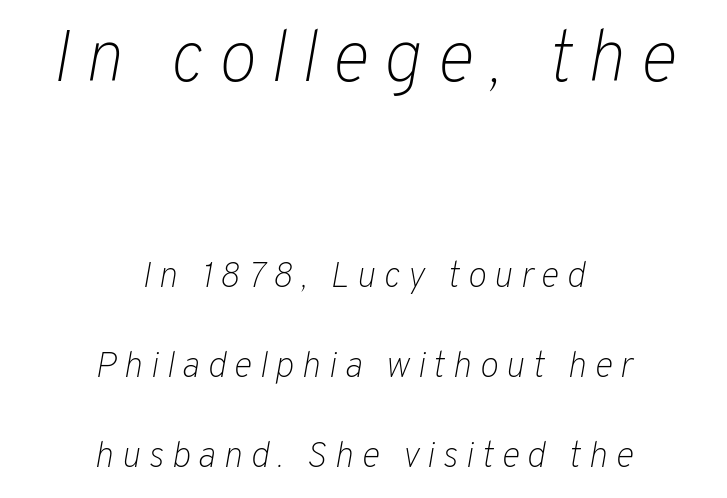
Q: Is the text bold? A: No.
Q: Is the text italic (slanted)? A: Yes, it leans right by about 10 degrees.
Q: Is the text underlined? A: No.
Q: How is the paragraph aligned? A: Centered.
Q: Is the spacing between letters normal or unusually wide? A: Unusually wide.
Q: Is the spacing between lines tight, normal or loose? A: Loose.
Q: Which block of text is set in a larger size, the first (top) or the second (bottom)? A: The first (top) one.
Q: Width (condensed, normal, or wide)? A: Normal.
Q: Stroke contrast? A: Low.
Q: x-height? A: Medium.
Q: Monospaced? A: No.
